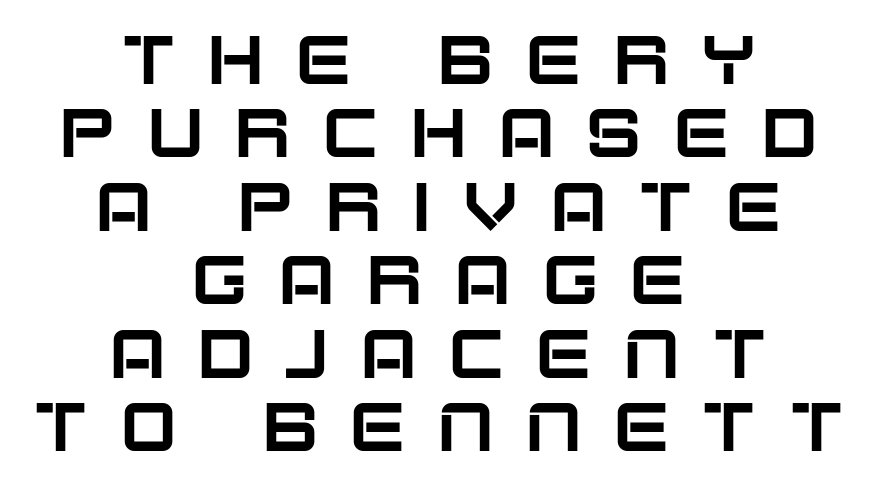
Q: Is the text italic (slanted)? A: No, it is upright.
Q: Is the typeface a serif or a sans-serif typeface? A: Sans-serif.
Q: Is the text underlined? A: No.
Q: How is the paragraph aligned? A: Centered.
Q: Is the spacing between letters normal or unusually wide? A: Unusually wide.
Q: Is the spacing between lines tight, normal or loose? A: Tight.
Q: Width (condensed, normal, or wide)? A: Normal.
Q: Stroke contrast? A: Low.
Q: x-height? A: Large.
Q: Monospaced? A: No.
